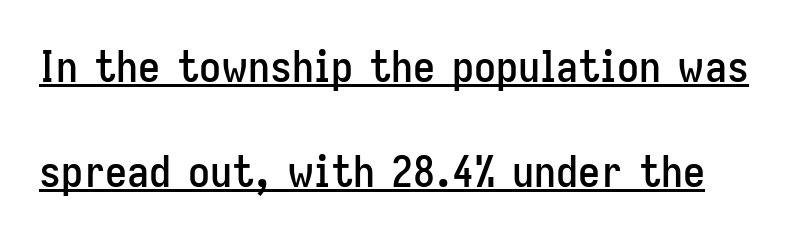
The image shows 44 px condensed sans-serif type, upright; set loose line spacing (2.39x), normal letter spacing, underlined; low stroke contrast and a medium x-height.
